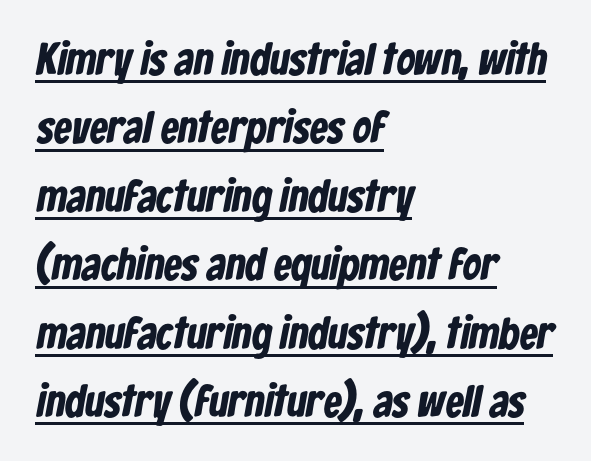
The image shows 45 px bold, condensed sans-serif type; set left-aligned, normal line spacing (1.52x), normal letter spacing, underlined; low stroke contrast and a medium x-height.
